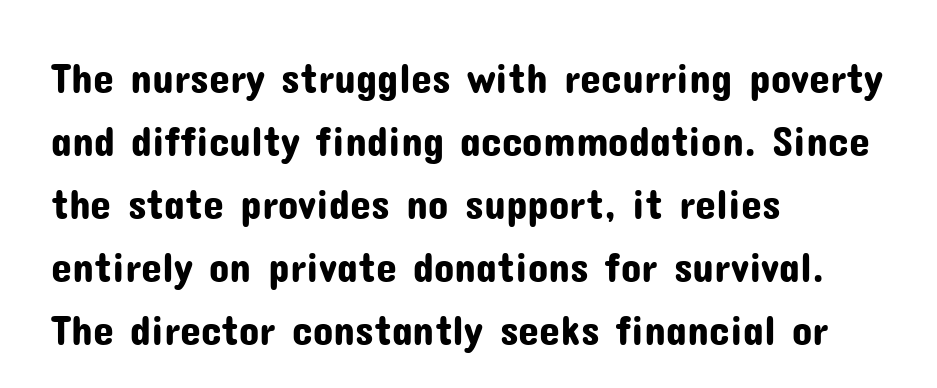
{"serif": "no", "italic": "no", "width": "normal", "stroke_contrast": "low", "x_height": "medium", "monospaced": "no", "underline": "no", "align": "left", "line_spacing": "normal", "line_spacing_ratio": 1.5, "letter_spacing": "normal", "letter_spacing_em": 0.0, "glyph_px": 42}
